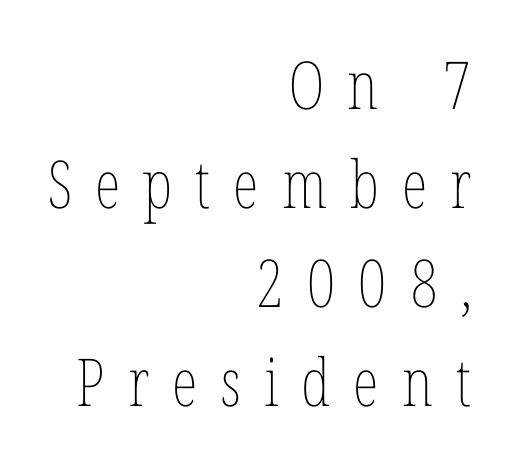
Q: Is the text bold? A: No.
Q: Is the text italic (slanted)? A: No, it is upright.
Q: Is the text underlined? A: No.
Q: How is the paragraph aligned? A: Right-aligned.
Q: Is the spacing between letters normal or unusually wide? A: Unusually wide.
Q: Is the spacing between lines tight, normal or loose? A: Normal.
Q: Width (condensed, normal, or wide)? A: Condensed.
Q: Stroke contrast? A: Low.
Q: x-height? A: Medium.
Q: Monospaced? A: No.
